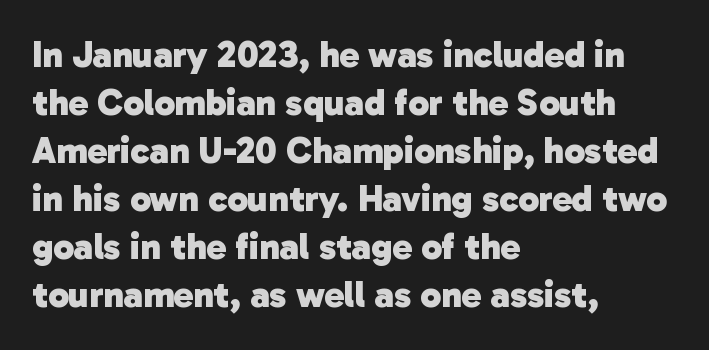
The rendering uses a bold face; every stroke is thick and dark. Visually the block forms a straight wall on the left and a jagged coastline on the right. Short note: letters normally spaced. Evenly set lines give the paragraph a standard silhouette. Just letters on the line, the space beneath them empty. What kind of face is this? One without serifs — a sans.
